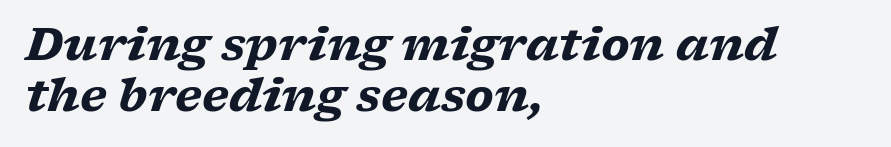
{"serif": "yes", "italic": "yes", "lean": "right", "slant_degrees": 17, "bold": "yes", "weight": "heavy", "width": "wide", "stroke_contrast": "low", "x_height": "medium", "monospaced": "no", "underline": "no", "align": "left", "line_spacing": "tight", "line_spacing_ratio": 1.13, "letter_spacing": "normal", "letter_spacing_em": 0.0, "glyph_px": 45}
